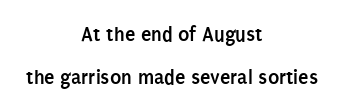
Compared with a flush-left layout, this one balances lines on the center instead. Strong, thick strokes mark this as bold type. Look at the tracking — it's just the regular setting, nothing added. The lettering holds an erect, upright posture throughout. Vertical spacing — loose.
